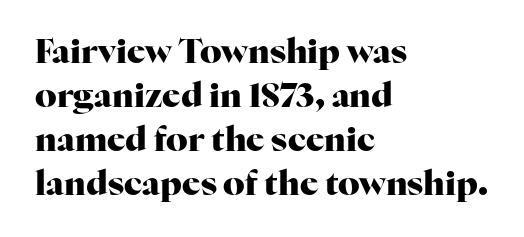
The image shows 34 px heavy serif type, upright; set left-aligned, normal line spacing (1.29x), normal letter spacing, not underlined; high stroke contrast and a medium x-height.
